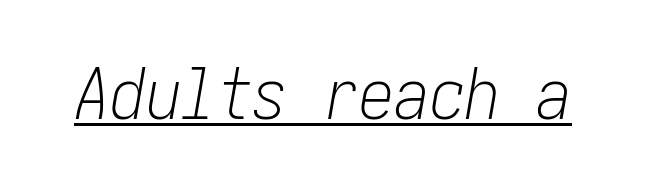
The font is comparable to plain body text, perhaps lighter. The glyphs look as if they've been sheared to an angle. Tracking value appears to be zero — textbook default spacing. Does a line run under the words? Yes, clearly.
